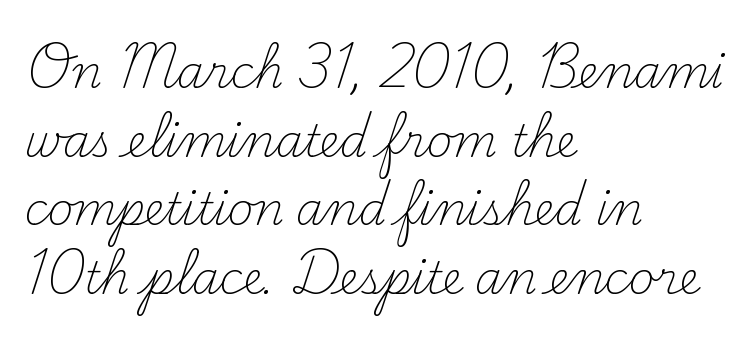
Q: Is the text bold? A: No.
Q: Is the text italic (slanted)? A: Yes.
Q: Is the text underlined? A: No.
Q: How is the paragraph aligned? A: Left-aligned.
Q: Is the spacing between letters normal or unusually wide? A: Normal.
Q: Is the spacing between lines tight, normal or loose? A: Normal.
Q: Width (condensed, normal, or wide)? A: Normal.
Q: Stroke contrast? A: Medium.
Q: x-height? A: Small.
Q: Monospaced? A: No.
